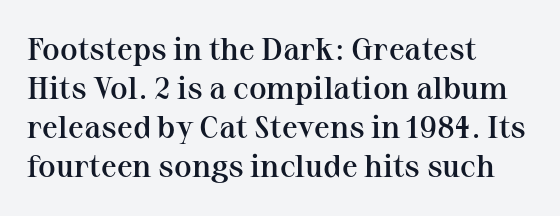
Q: Is the text bold? A: Semi-bold.
Q: Is the text italic (slanted)? A: No, it is upright.
Q: Is the typeface a serif or a sans-serif typeface? A: Serif.
Q: Is the text underlined? A: No.
Q: How is the paragraph aligned? A: Left-aligned.
Q: Is the spacing between letters normal or unusually wide? A: Normal.
Q: Width (condensed, normal, or wide)? A: Normal.
Q: Stroke contrast? A: Medium.
Q: x-height? A: Medium.
Q: Monospaced? A: No.
